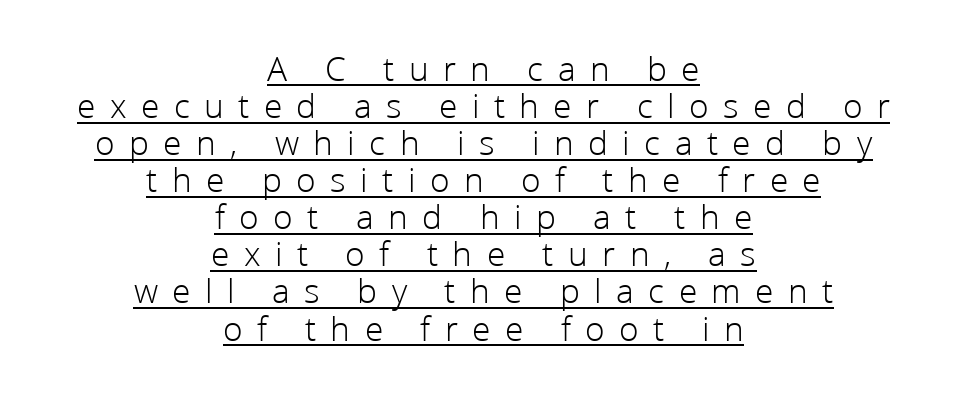
The image shows 36 px light sans-serif type, upright; set centered, tight line spacing (1.03x), unusually wide letter spacing (+0.4 em), underlined; low stroke contrast and a medium x-height.
